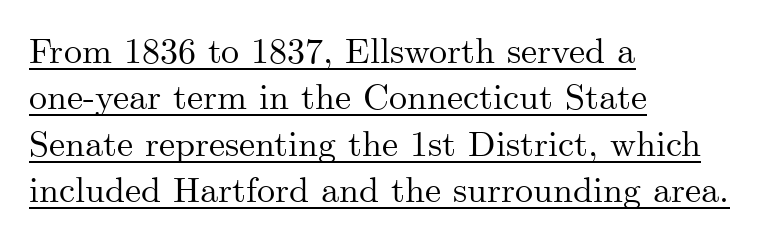
The image shows 36 px serif type, upright; set left-aligned, normal line spacing (1.29x), normal letter spacing, underlined; medium stroke contrast and a small x-height.
